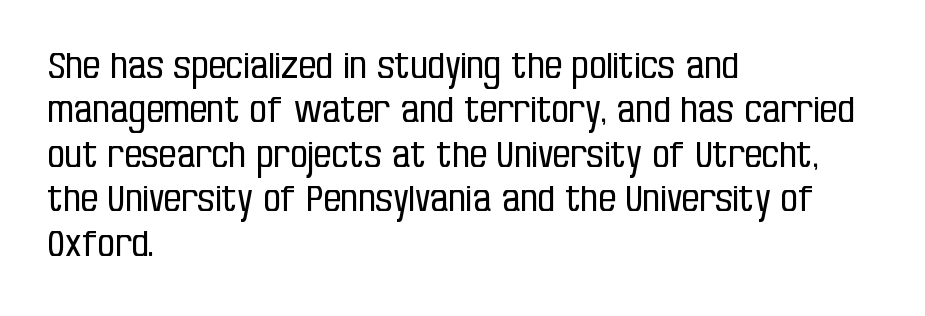
{"serif": "no", "italic": "no", "bold": "no", "weight": "regular", "width": "condensed", "stroke_contrast": "low", "x_height": "large", "monospaced": "no", "underline": "no", "align": "left", "line_spacing": "normal", "line_spacing_ratio": 1.27, "letter_spacing": "normal", "letter_spacing_em": 0.0, "glyph_px": 35}
